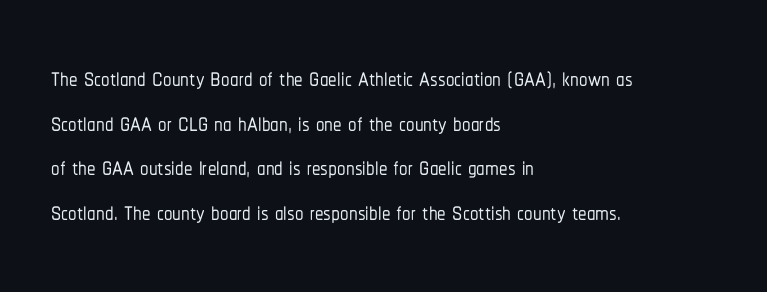
The image shows 34 px condensed sans-serif type, upright; set left-aligned, normal line spacing (1.31x), normal letter spacing, not underlined; low stroke contrast and a medium x-height.
